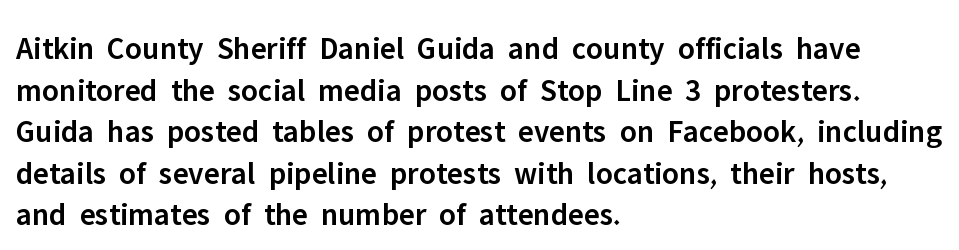
Each letter keeps its own natural width here, so spacing adapts to shape. The block of text has a typical density, with ordinary space between rows. Inter-character spacing is left at the font's built-in metrics. Emphasis by weight is partial: semibold. You can tell from the bare stems that sans-serif type was used. Is there any slant? The stems are plumb.
